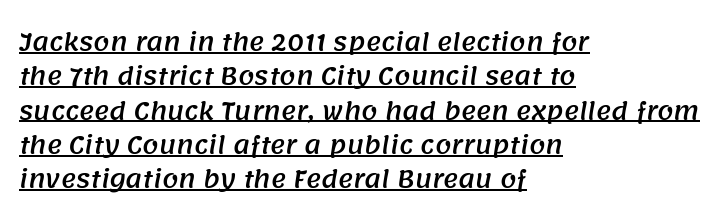
The image shows 23 px text type; set left-aligned, normal line spacing (1.49x), normal letter spacing, underlined.
